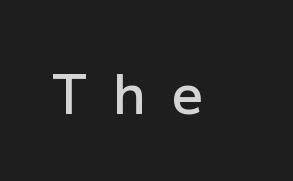
{"serif": "no", "italic": "no", "bold": "semi", "weight": "semibold", "width": "normal", "stroke_contrast": "low", "x_height": "medium", "monospaced": "no", "underline": "no", "letter_spacing": "wide", "letter_spacing_em": 0.48, "glyph_px": 54}
